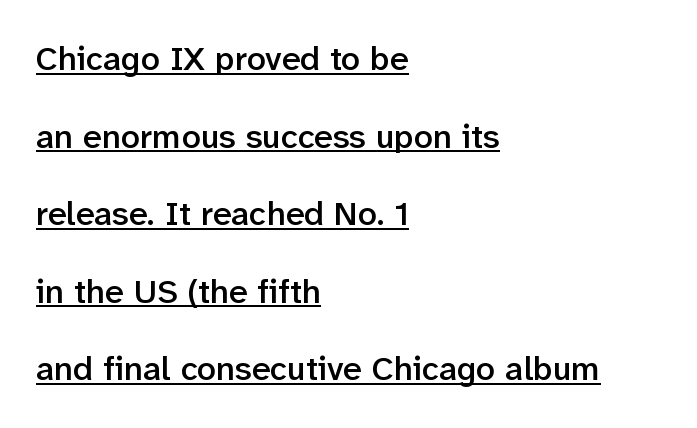
The typeface chosen for these lines omits serifs. Heft: intermediate — a semibold. Note the varied advance widths — an 'i' is clearly narrower than an 'm'. Airy leading.
